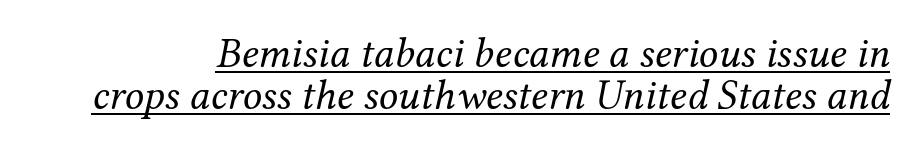
{"serif": "yes", "italic": "yes", "lean": "right", "slant_degrees": 12, "bold": "no", "weight": "regular", "width": "normal", "stroke_contrast": "medium", "x_height": "medium", "monospaced": "no", "underline": "yes", "line_spacing": "tight", "line_spacing_ratio": 0.97, "letter_spacing": "normal", "letter_spacing_em": 0.0, "glyph_px": 43}
